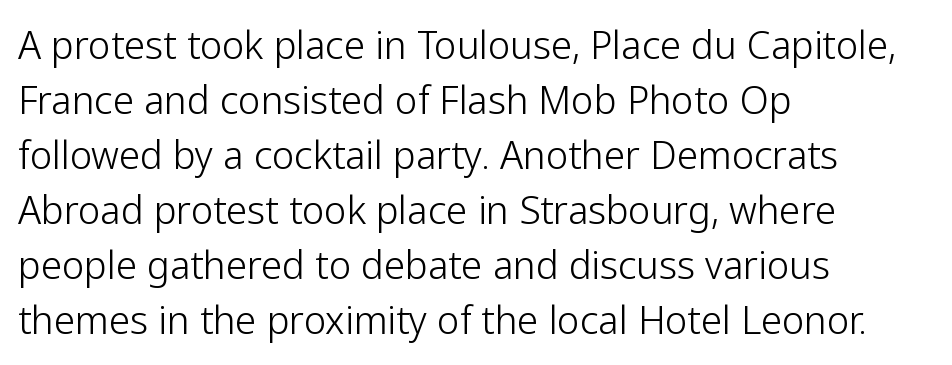
The image shows 38 px light sans-serif type, upright; set left-aligned, normal line spacing (1.45x), normal letter spacing, not underlined; low stroke contrast and a medium x-height.
